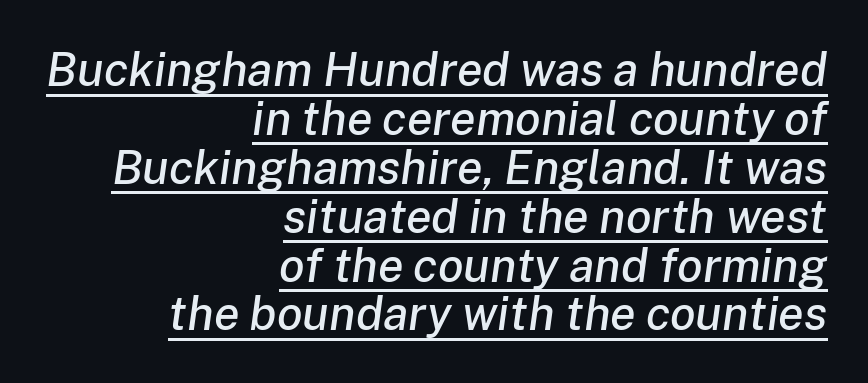
The image shows 47 px text type, italic (leaning right); set right-aligned, tight line spacing (1.04x), normal letter spacing, underlined; low stroke contrast and a medium x-height.
